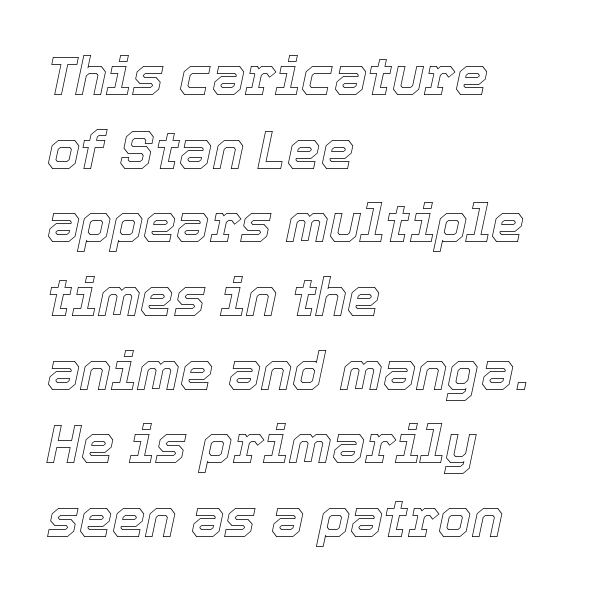
Q: Is the text italic (slanted)? A: Yes, it leans right by about 12 degrees.
Q: Is the text underlined? A: No.
Q: How is the paragraph aligned? A: Left-aligned.
Q: Is the spacing between letters normal or unusually wide? A: Normal.
Q: Is the spacing between lines tight, normal or loose? A: Normal.
Q: Width (condensed, normal, or wide)? A: Normal.
Q: x-height? A: Medium.
Q: Monospaced? A: No.
